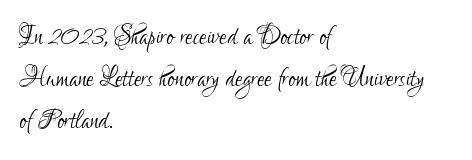
The image shows 33 px light, condensed sans-serif type; set left-aligned, normal line spacing (1.27x), normal letter spacing, not underlined; low stroke contrast and a small x-height.
